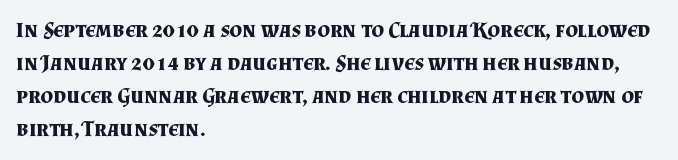
Q: Is the text bold? A: Yes.
Q: Is the text italic (slanted)? A: No, it is upright.
Q: Is the text underlined? A: No.
Q: How is the paragraph aligned? A: Left-aligned.
Q: Is the spacing between letters normal or unusually wide? A: Normal.
Q: Is the spacing between lines tight, normal or loose? A: Normal.
